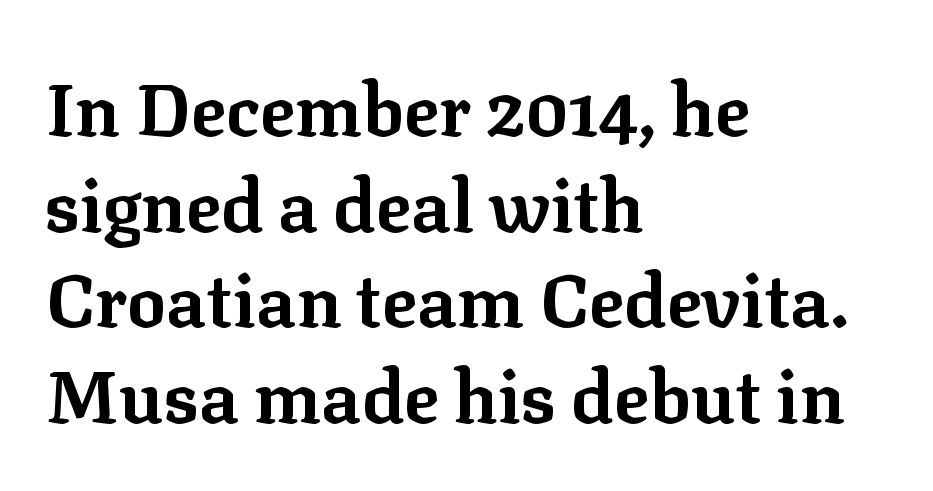
The image shows 73 px bold serif type, upright; set left-aligned, normal line spacing (1.31x), normal letter spacing, not underlined; low stroke contrast and a medium x-height.
